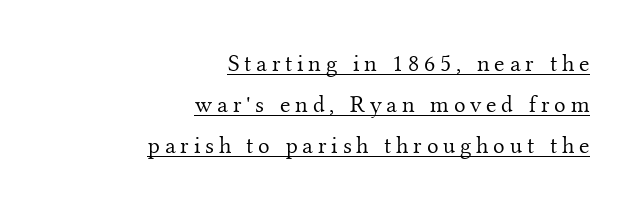
Q: Is the text bold? A: No.
Q: Is the text italic (slanted)? A: No, it is upright.
Q: Is the text underlined? A: Yes.
Q: How is the paragraph aligned? A: Right-aligned.
Q: Is the spacing between letters normal or unusually wide? A: Unusually wide.
